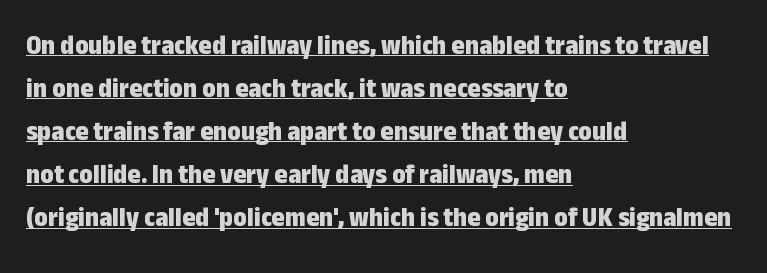
Caption: multi-line text, flush left, ragged right. Nope, not italic — everything's standing straight. A typographer would call this underscored text. Think of a printed novel: that variable character pitch is what you see here. Interline gaps are of average width in this sample. I'd describe the lettering as bold — thick and assertive.
